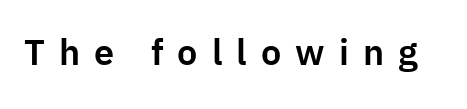
The face used here is rendered with a markedly widened letterfit. The string is rendered with underlining switched off. Proportional: the letters do not fall into vertical columns. Regarding serifs, this sample does without them. The lettering holds an erect, upright posture throughout.
